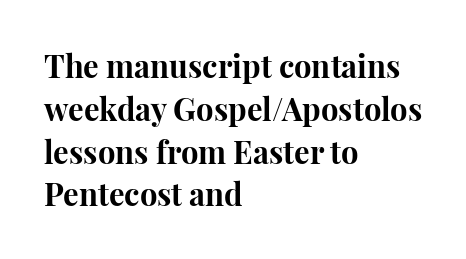
{"serif": "yes", "italic": "no", "bold": "yes", "weight": "bold", "width": "normal", "stroke_contrast": "high", "x_height": "medium", "monospaced": "no", "underline": "no", "align": "left", "line_spacing": "normal", "line_spacing_ratio": 1.38, "letter_spacing": "normal", "letter_spacing_em": 0.0, "glyph_px": 31}
